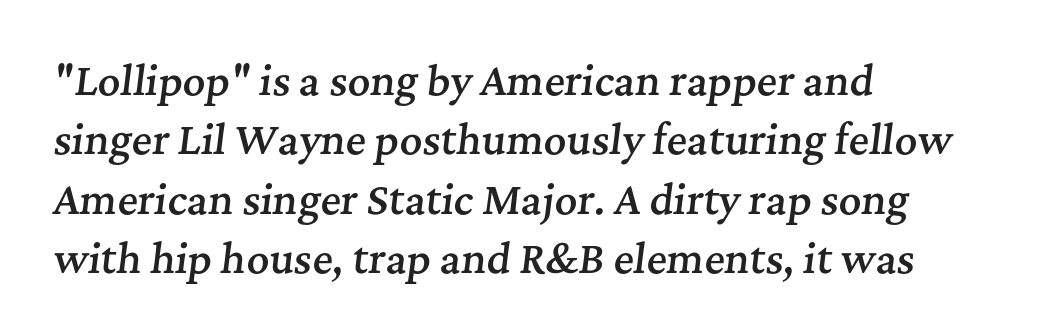
The image shows 39 px semibold serif type, italic (leaning right); set left-aligned, normal line spacing (1.52x), normal letter spacing, not underlined; medium stroke contrast and a medium x-height.
